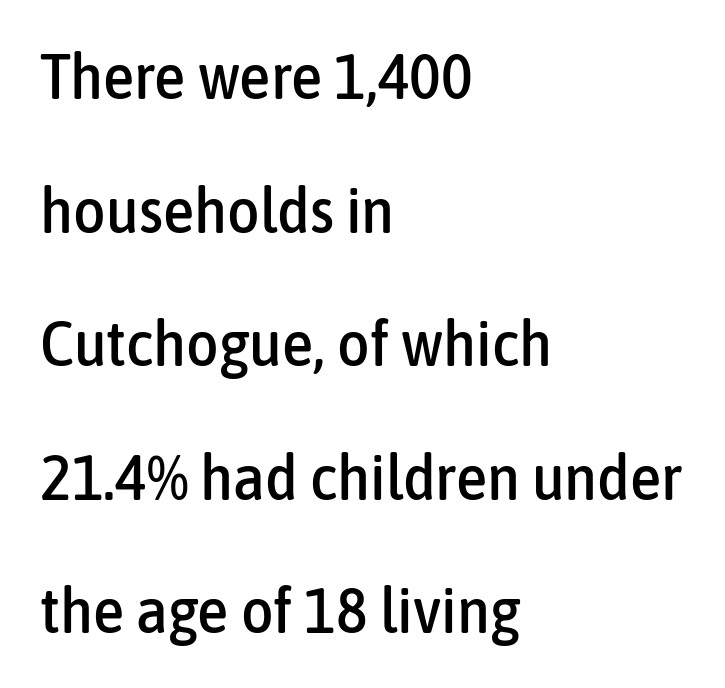
{"serif": "no", "italic": "no", "width": "condensed", "stroke_contrast": "low", "x_height": "medium", "monospaced": "no", "underline": "no", "align": "left", "line_spacing": "loose", "line_spacing_ratio": 2.12, "letter_spacing": "normal", "letter_spacing_em": 0.0, "glyph_px": 63}
